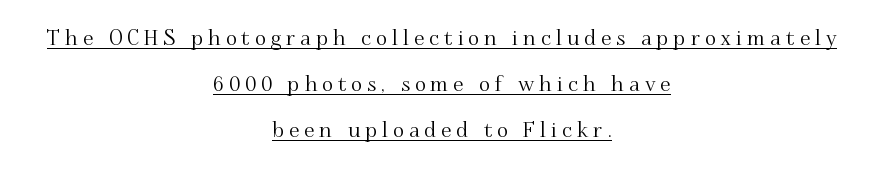
{"italic": "no", "underline": "yes", "align": "center", "line_spacing": "loose", "line_spacing_ratio": 2.19, "letter_spacing": "wide", "letter_spacing_em": 0.24, "glyph_px": 21}
